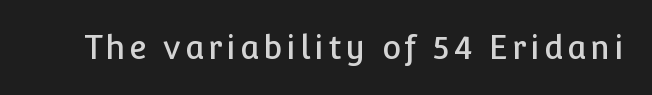
The gap between lines stays unmarked. In terms of posture, this sample is upright. The face used here is a sans, in the tradition of grotesques and geometrics. Do the characters align in a grid? No, the font is proportional.
